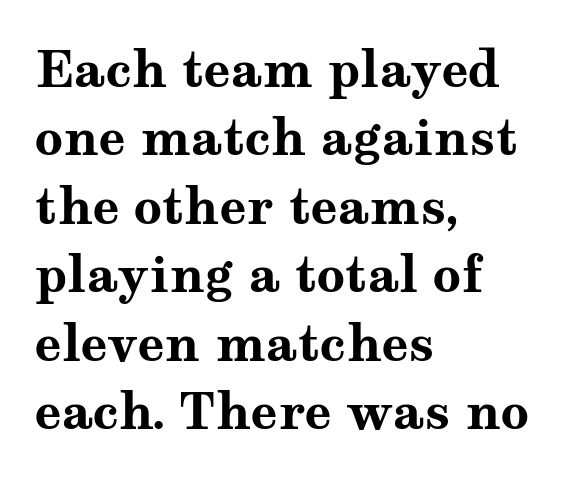
Q: Is the text bold? A: Yes.
Q: Is the text italic (slanted)? A: No, it is upright.
Q: Is the typeface a serif or a sans-serif typeface? A: Serif.
Q: Is the text underlined? A: No.
Q: How is the paragraph aligned? A: Left-aligned.
Q: Is the spacing between letters normal or unusually wide? A: Normal.
Q: Is the spacing between lines tight, normal or loose? A: Normal.
Q: Width (condensed, normal, or wide)? A: Wide.
Q: Stroke contrast? A: Medium.
Q: x-height? A: Medium.
Q: Monospaced? A: No.
